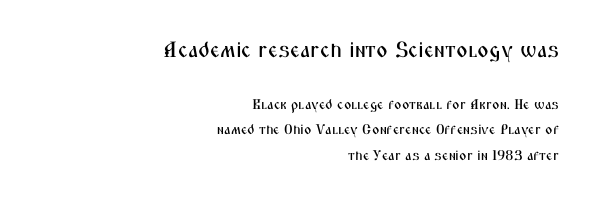
{"italic": "no", "underline": "no", "align": "right", "line_spacing_ratio": 1.82, "letter_spacing": "normal", "letter_spacing_em": 0.0, "larger_block": "first", "size_ratio": 1.57, "glyph_px": 22}
